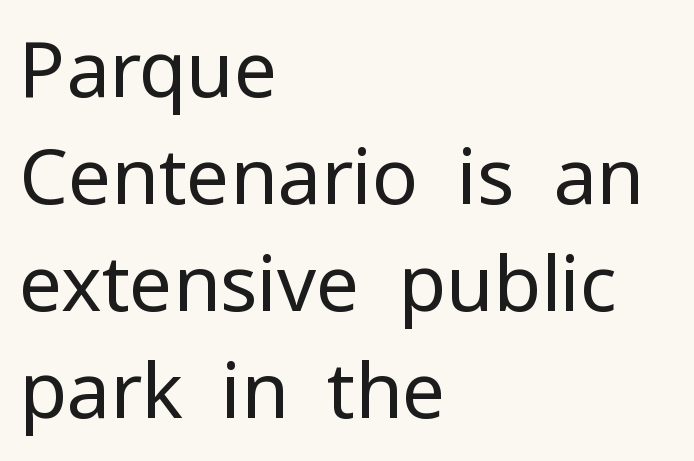
Q: Is the text bold? A: No.
Q: Is the text italic (slanted)? A: No, it is upright.
Q: Is the typeface a serif or a sans-serif typeface? A: Sans-serif.
Q: Is the text underlined? A: No.
Q: How is the paragraph aligned? A: Left-aligned.
Q: Is the spacing between letters normal or unusually wide? A: Normal.
Q: Is the spacing between lines tight, normal or loose? A: Normal.
Q: Width (condensed, normal, or wide)? A: Normal.
Q: Stroke contrast? A: Low.
Q: x-height? A: Medium.
Q: Monospaced? A: No.
